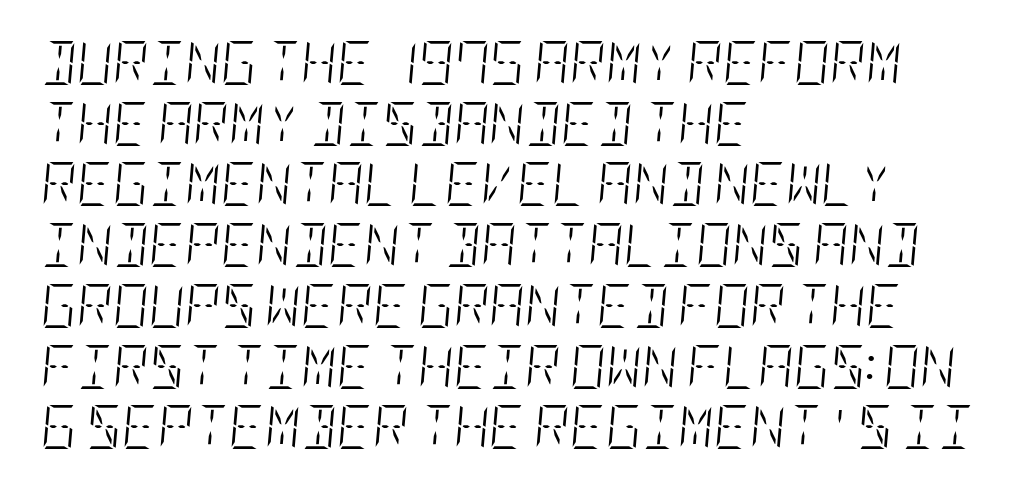
Q: Is the text bold? A: No.
Q: Is the text italic (slanted)? A: Yes, it leans right by about 5 degrees.
Q: Is the text underlined? A: No.
Q: How is the paragraph aligned? A: Left-aligned.
Q: Is the spacing between letters normal or unusually wide? A: Normal.
Q: Is the spacing between lines tight, normal or loose? A: Normal.
Q: Width (condensed, normal, or wide)? A: Condensed.
Q: Stroke contrast? A: Low.
Q: x-height? A: Large.
